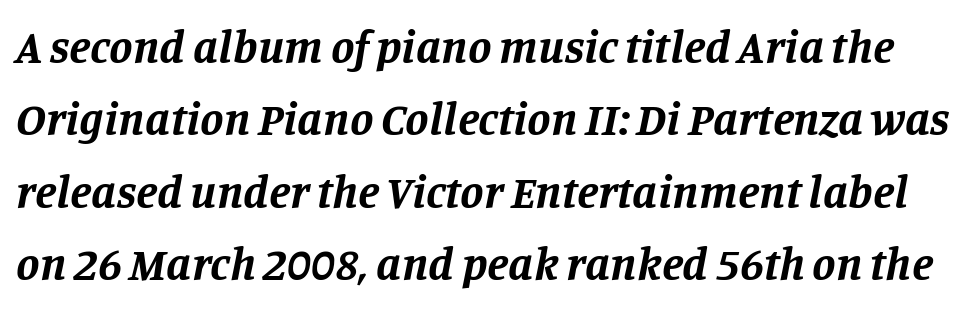
Weight: bold. The letters advance in unequal steps, a hallmark of proportional type. No extra tracking has been applied to these lines. The baseline area is clear.
